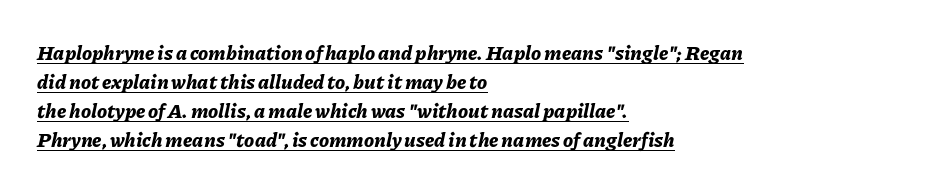
The rendering anchors every line to the left-hand side. Compared with typical paragraphs, the rows here are spaced about the same. This sample uses an oblique cut, with every glyph tilted off the vertical. The letters sit at their default tracking, neither squeezed nor spread.
